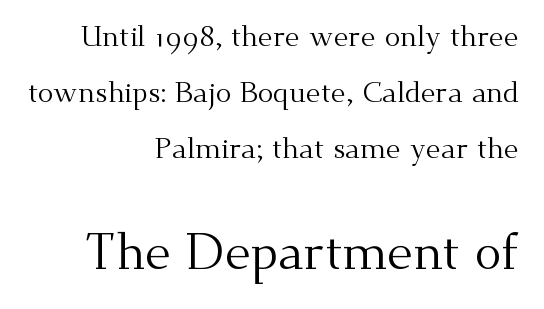
This is roman type, the default non-slanted kind. The face used here appears at its bigger size in the lower chunk. Caption: standard tracking, unaltered. Stems and bowls with no extra thickness — not bold. Unmarked baselines from the first word to the last.
